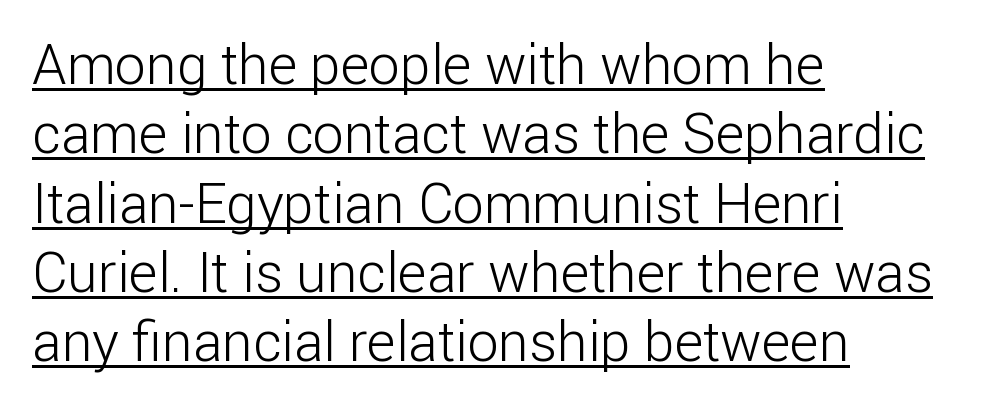
Q: Is the text bold? A: No.
Q: Is the text italic (slanted)? A: No, it is upright.
Q: Is the typeface a serif or a sans-serif typeface? A: Sans-serif.
Q: Is the text underlined? A: Yes.
Q: How is the paragraph aligned? A: Left-aligned.
Q: Is the spacing between letters normal or unusually wide? A: Normal.
Q: Is the spacing between lines tight, normal or loose? A: Normal.
Q: Width (condensed, normal, or wide)? A: Normal.
Q: Stroke contrast? A: Low.
Q: x-height? A: Medium.
Q: Monospaced? A: No.
